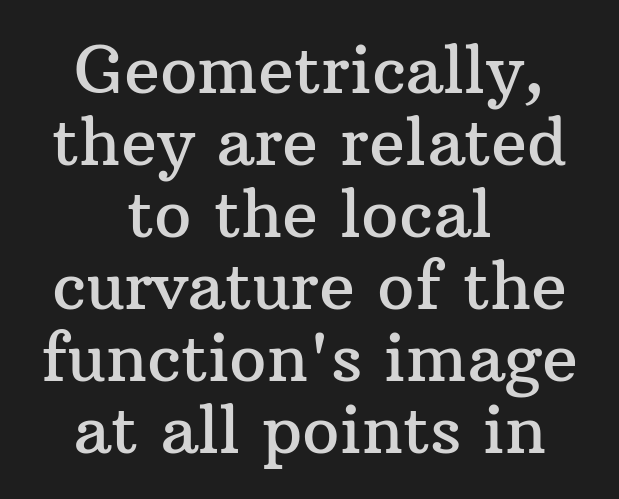
The image shows 66 px serif type, upright; set centered, tight line spacing (1.09x), normal letter spacing, not underlined; medium stroke contrast and a medium x-height.
